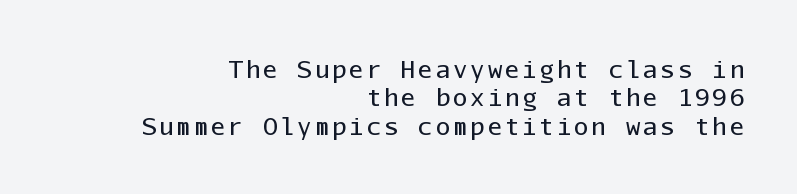
Q: Is the text bold? A: No.
Q: Is the text italic (slanted)? A: No, it is upright.
Q: Is the text underlined? A: No.
Q: How is the paragraph aligned? A: Right-aligned.
